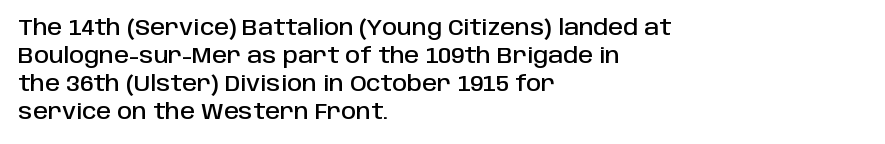
Q: Is the text italic (slanted)? A: No, it is upright.
Q: Is the text underlined? A: No.
Q: How is the paragraph aligned? A: Left-aligned.
Q: Is the spacing between letters normal or unusually wide? A: Normal.
Q: Is the spacing between lines tight, normal or loose? A: Normal.
